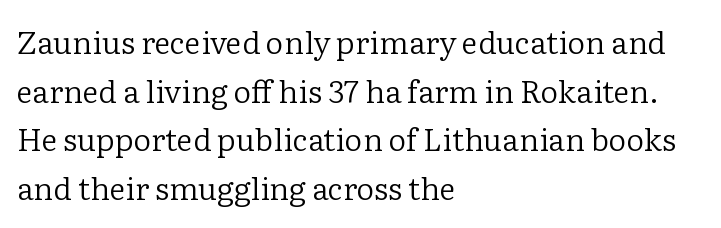
{"serif": "yes", "italic": "no", "bold": "no", "weight": "regular", "width": "normal", "stroke_contrast": "low", "x_height": "medium", "monospaced": "no", "underline": "no", "align": "left", "line_spacing": "normal", "line_spacing_ratio": 1.57, "letter_spacing": "normal", "letter_spacing_em": 0.0, "glyph_px": 31}
